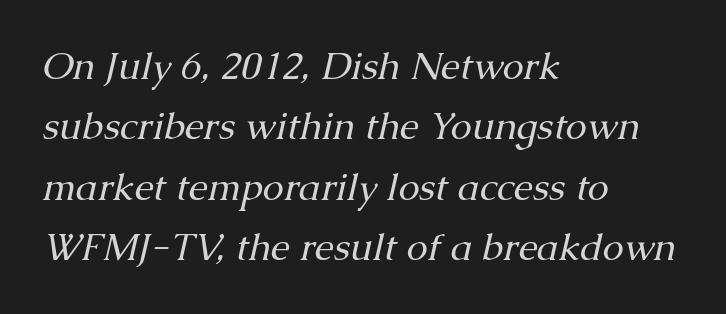
The image shows 38 px regular-weight serif type, italic (leaning right); set left-aligned, normal line spacing (1.59x), normal letter spacing, not underlined; medium stroke contrast and a medium x-height.
